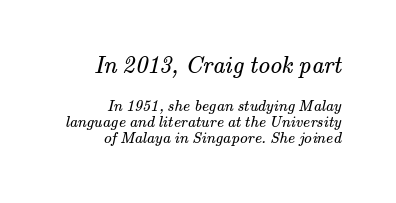
The font sits on the lighter half of the weight spectrum, regular included. Here the glyphs are tracked normally, forming tight word shapes. One-word summary of the alignment: right. Closely set lines give the paragraph a compact silhouette. The letters in the upper block stand taller than those in the block below. The space directly below the letters is spotless.
